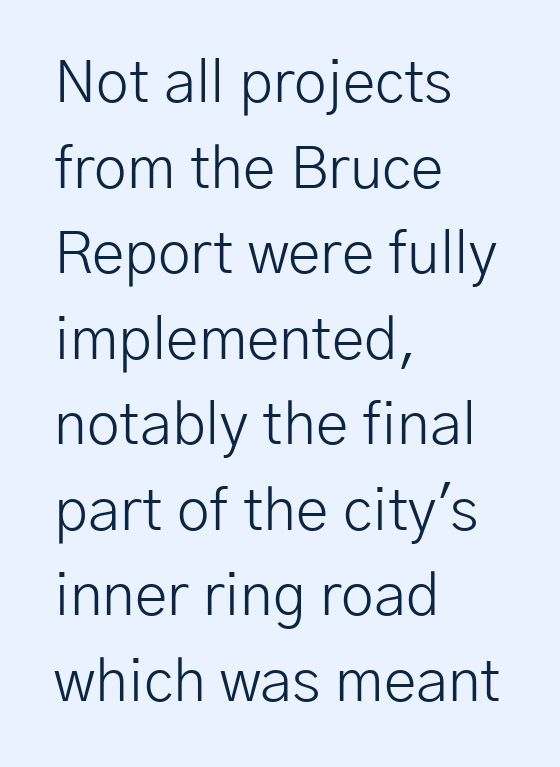
Each line starts at the same left margin while the right side varies. Nobody drew a line under any word here. The gaps between neighbouring characters are ordinary and unremarkable. The letters stand straight up with perfectly vertical stems. Stems here are at most as thick as an everyday book face.
